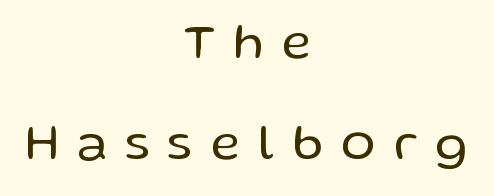
Q: Is the text bold? A: No.
Q: Is the text italic (slanted)? A: No, it is upright.
Q: Is the typeface a serif or a sans-serif typeface? A: Sans-serif.
Q: Is the text underlined? A: No.
Q: How is the paragraph aligned? A: Centered.
Q: Is the spacing between letters normal or unusually wide? A: Unusually wide.
Q: Is the spacing between lines tight, normal or loose? A: Loose.
Q: Width (condensed, normal, or wide)? A: Normal.
Q: Stroke contrast? A: Low.
Q: x-height? A: Medium.
Q: Monospaced? A: No.
